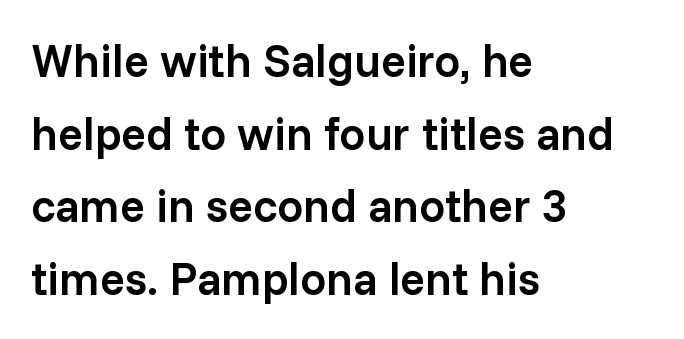
Q: Is the text bold? A: Semi-bold.
Q: Is the text italic (slanted)? A: No, it is upright.
Q: Is the typeface a serif or a sans-serif typeface? A: Sans-serif.
Q: Is the text underlined? A: No.
Q: How is the paragraph aligned? A: Left-aligned.
Q: Is the spacing between letters normal or unusually wide? A: Normal.
Q: Is the spacing between lines tight, normal or loose? A: Normal.
Q: Width (condensed, normal, or wide)? A: Normal.
Q: Stroke contrast? A: Low.
Q: x-height? A: Medium.
Q: Monospaced? A: No.
